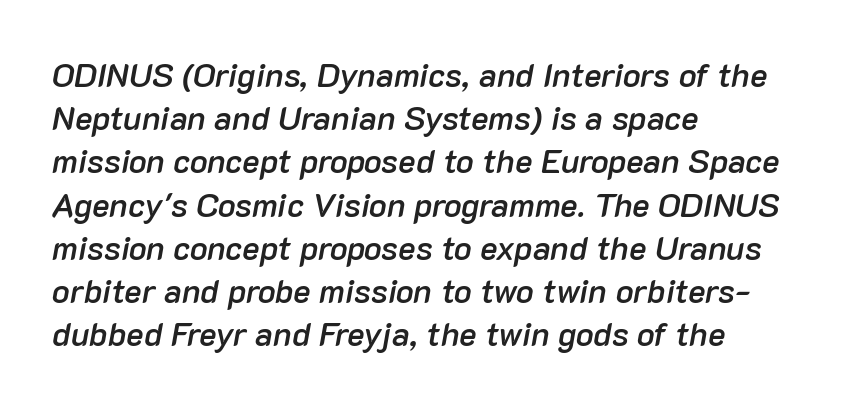
The image shows 33 px semibold type, italic (leaning right); set left-aligned, normal line spacing (1.31x), normal letter spacing, not underlined; low stroke contrast and a medium x-height.
